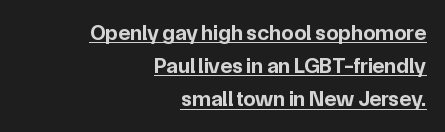
The image shows 22 px bold type, upright; set right-aligned, normal line spacing (1.51x), normal letter spacing, underlined.
